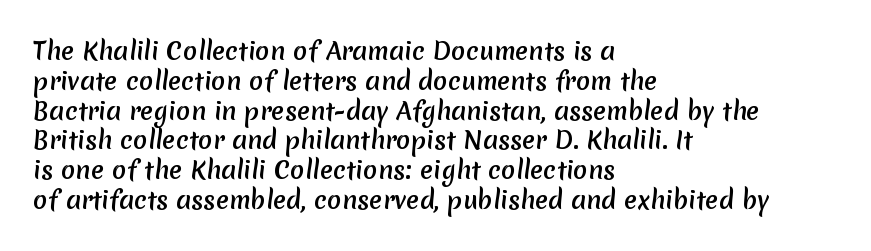
The image shows 24 px text type; set left-aligned, line spacing 1.24x, normal letter spacing, not underlined.
